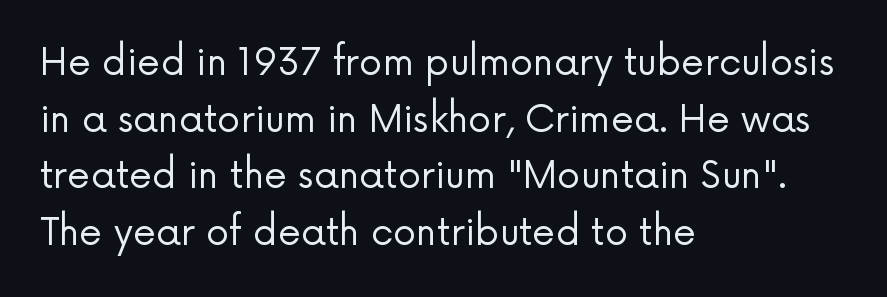
The image shows 37 px regular-weight sans-serif type, upright; set left-aligned, normal line spacing (1.53x), normal letter spacing, not underlined; low stroke contrast and a medium x-height.
